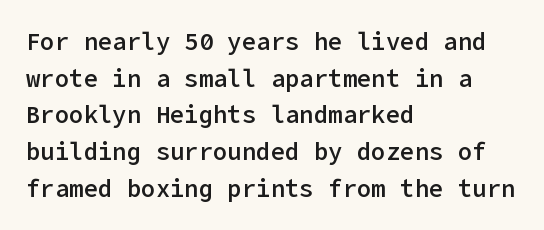
If you drew a line through each stem, it would be perfectly vertical. Each line starts at the same left margin while the right side varies. The string is rendered with underlining switched off. In terms of weight, the rendering is demibold, just under bold.
